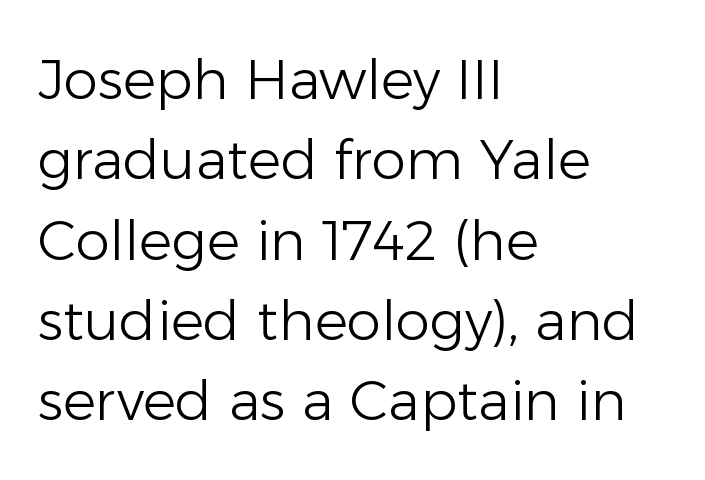
{"serif": "no", "italic": "no", "bold": "no", "weight": "light", "width": "normal", "stroke_contrast": "low", "x_height": "medium", "monospaced": "no", "underline": "no", "align": "left", "line_spacing": "normal", "line_spacing_ratio": 1.46, "letter_spacing": "normal", "letter_spacing_em": 0.0, "glyph_px": 55}
